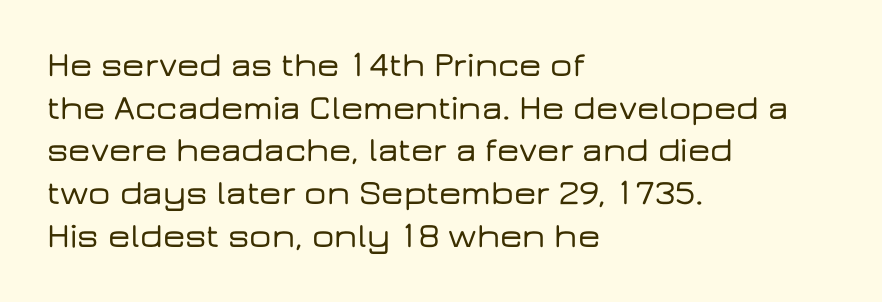
Q: Is the text italic (slanted)? A: No, it is upright.
Q: Is the typeface a serif or a sans-serif typeface? A: Sans-serif.
Q: Is the text underlined? A: No.
Q: How is the paragraph aligned? A: Left-aligned.
Q: Is the spacing between letters normal or unusually wide? A: Normal.
Q: Width (condensed, normal, or wide)? A: Wide.
Q: Stroke contrast? A: Low.
Q: x-height? A: Medium.
Q: Monospaced? A: No.
